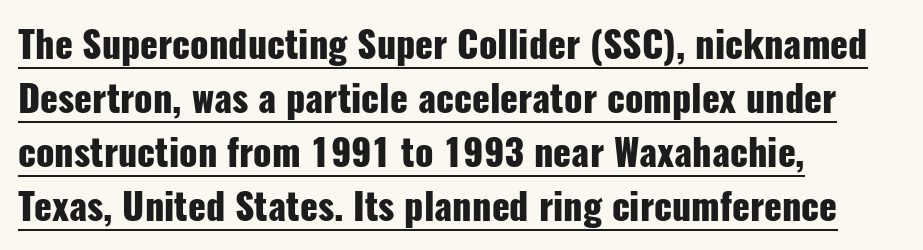
{"serif": "no", "italic": "no", "bold": "yes", "weight": "heavy", "width": "condensed", "stroke_contrast": "low", "x_height": "medium", "monospaced": "no", "underline": "yes", "align": "left", "line_spacing": "normal", "line_spacing_ratio": 1.46, "letter_spacing": "normal", "letter_spacing_em": 0.0, "glyph_px": 37}
